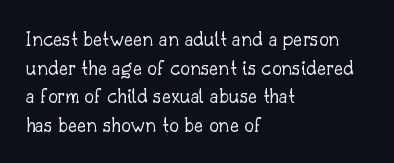
Check the space under the baseline: it is left empty. Characters follow at the spacing the type designer built in. These glyphs show unthickened strokes, regular width or finer. This is the regular roman posture of the typeface. A typesetter would call this leading conventional body-copy spacing. The compositor pushed each line to the left boundary.
